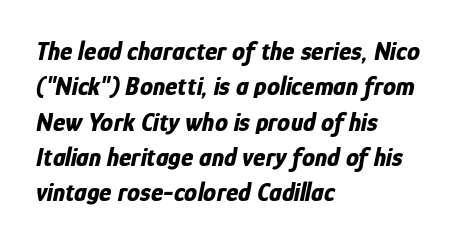
The image shows 26 px bold type, italic (leaning right); set left-aligned, normal line spacing (1.36x), normal letter spacing, not underlined.
